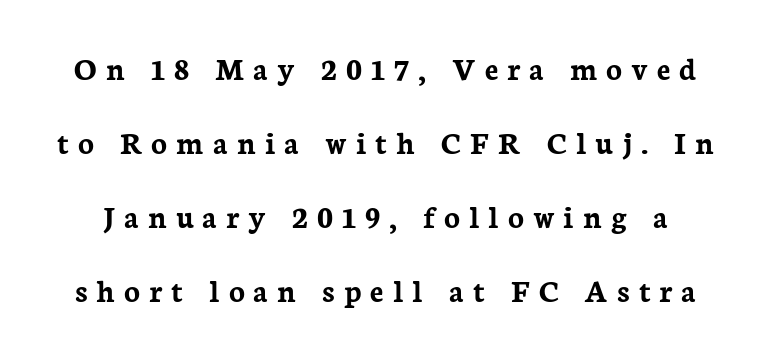
The image shows 33 px semibold serif type, upright; set loose line spacing (2.24x), unusually wide letter spacing (+0.27 em), not underlined; low stroke contrast and a medium x-height.
